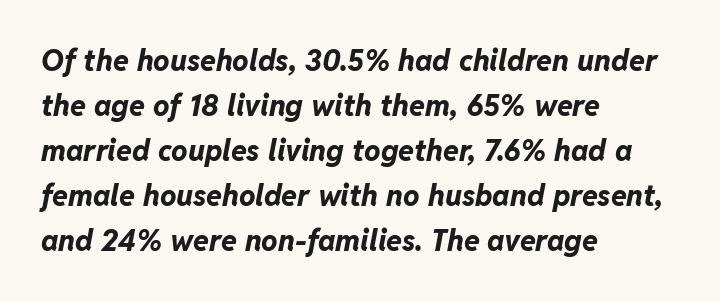
Q: Is the text bold? A: Yes.
Q: Is the text italic (slanted)? A: Yes, it leans right by about 11 degrees.
Q: Is the text underlined? A: No.
Q: How is the paragraph aligned? A: Left-aligned.
Q: Is the spacing between letters normal or unusually wide? A: Normal.
Q: Is the spacing between lines tight, normal or loose? A: Normal.
Q: Width (condensed, normal, or wide)? A: Normal.
Q: Stroke contrast? A: Low.
Q: x-height? A: Medium.
Q: Monospaced? A: No.
